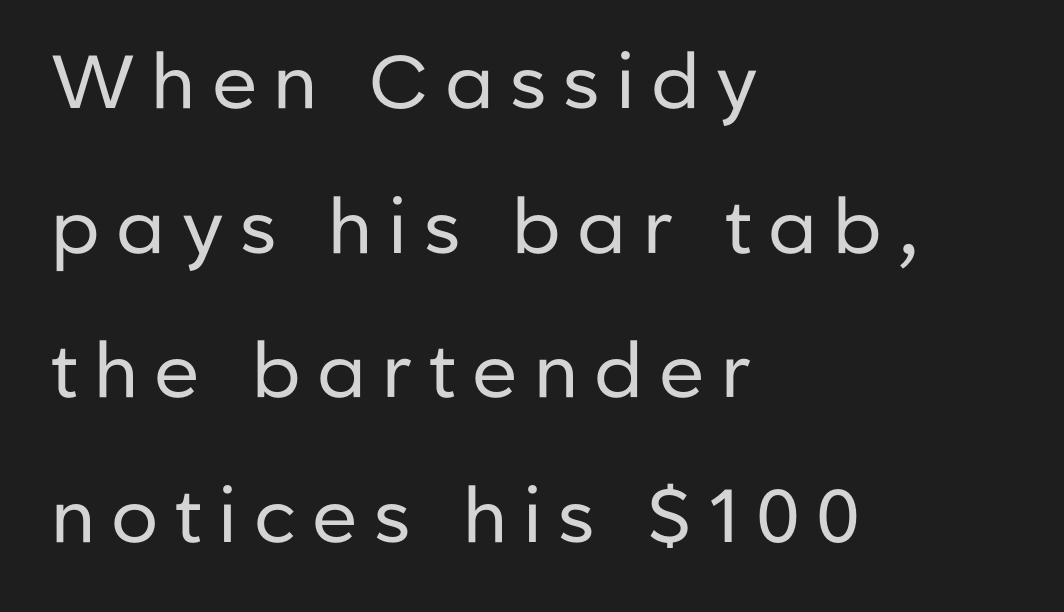
{"serif": "no", "italic": "no", "bold": "no", "weight": "regular", "width": "normal", "stroke_contrast": "low", "x_height": "medium", "monospaced": "no", "underline": "no", "align": "left", "line_spacing": "loose", "line_spacing_ratio": 1.93, "letter_spacing": "wide", "letter_spacing_em": 0.22, "glyph_px": 75}
